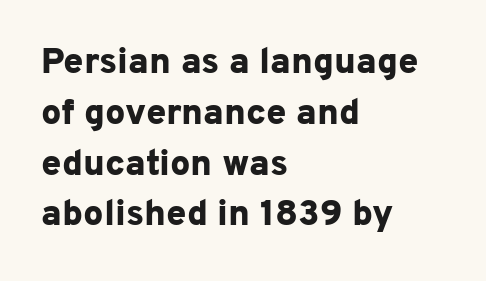
Q: Is the text bold? A: Yes.
Q: Is the text italic (slanted)? A: No, it is upright.
Q: Is the typeface a serif or a sans-serif typeface? A: Sans-serif.
Q: Is the text underlined? A: No.
Q: How is the paragraph aligned? A: Left-aligned.
Q: Is the spacing between letters normal or unusually wide? A: Normal.
Q: Is the spacing between lines tight, normal or loose? A: Normal.
Q: Width (condensed, normal, or wide)? A: Normal.
Q: Stroke contrast? A: Low.
Q: x-height? A: Medium.
Q: Monospaced? A: No.
